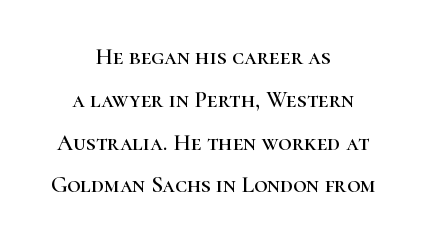
The rendering keeps characters at their native spacing. Caption: multi-line text, centered on the measure. Style check: upright. Has an underline been added? It has not.
